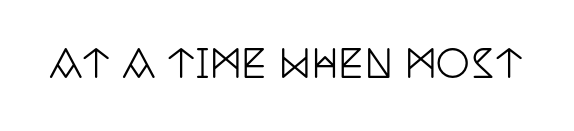
{"serif": "yes", "italic": "no", "width": "condensed", "stroke_contrast": "low", "x_height": "large", "monospaced": "no", "underline": "no", "letter_spacing": "normal", "letter_spacing_em": 0.0, "glyph_px": 38}
